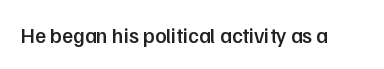
Q: Is the text bold? A: Semi-bold.
Q: Is the text italic (slanted)? A: No, it is upright.
Q: Is the text underlined? A: No.
Q: Is the spacing between letters normal or unusually wide? A: Normal.
